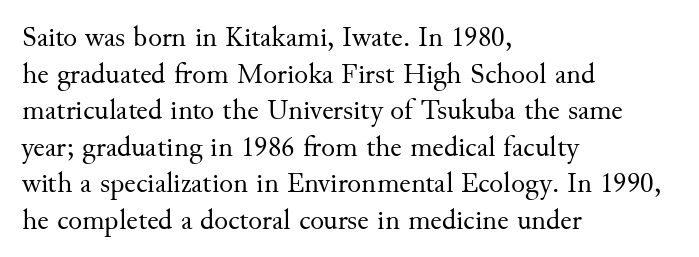
Q: Is the text bold? A: No.
Q: Is the text italic (slanted)? A: No, it is upright.
Q: Is the typeface a serif or a sans-serif typeface? A: Serif.
Q: Is the text underlined? A: No.
Q: How is the paragraph aligned? A: Left-aligned.
Q: Is the spacing between letters normal or unusually wide? A: Normal.
Q: Is the spacing between lines tight, normal or loose? A: Normal.
Q: Width (condensed, normal, or wide)? A: Normal.
Q: Stroke contrast? A: Medium.
Q: x-height? A: Small.
Q: Monospaced? A: No.
